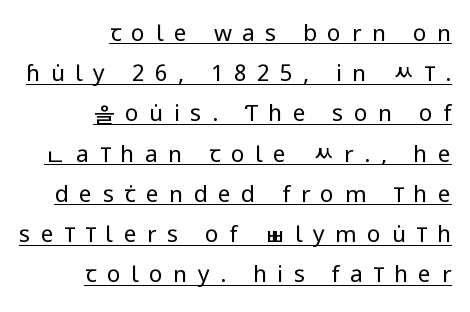
Q: Is the text bold? A: No.
Q: Is the text italic (slanted)? A: No, it is upright.
Q: Is the text underlined? A: Yes.
Q: How is the paragraph aligned? A: Right-aligned.
Q: Is the spacing between letters normal or unusually wide? A: Unusually wide.
